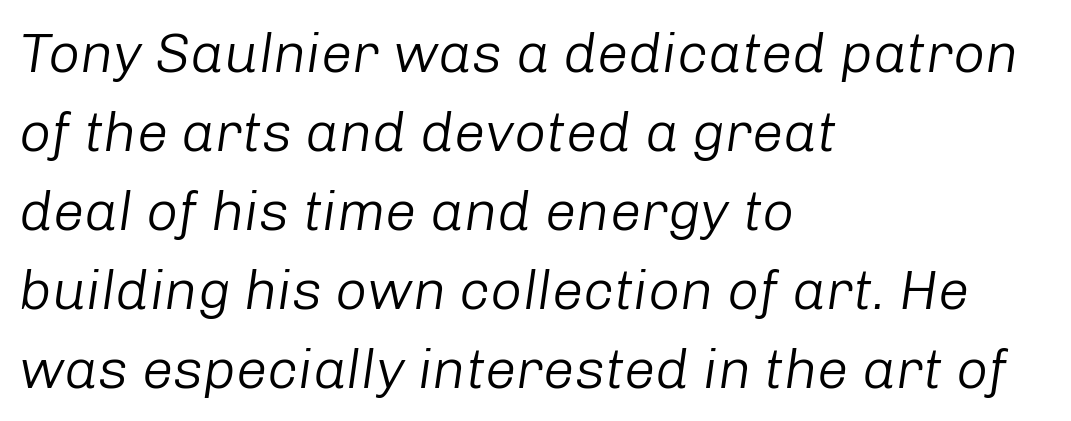
{"italic": "yes", "lean": "right", "slant_degrees": 8, "bold": "no", "weight": "light", "width": "normal", "stroke_contrast": "low", "x_height": "medium", "monospaced": "no", "underline": "no", "align": "left", "line_spacing": "normal", "line_spacing_ratio": 1.41, "letter_spacing": "normal", "letter_spacing_em": 0.0, "glyph_px": 56}
